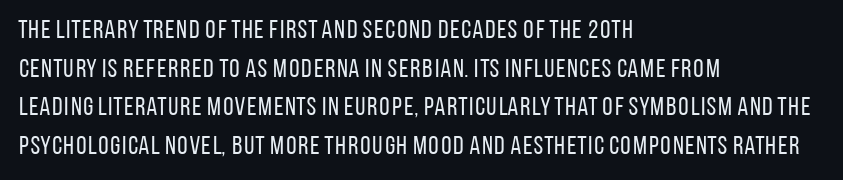
Q: Is the text bold? A: No.
Q: Is the text italic (slanted)? A: No, it is upright.
Q: Is the text underlined? A: No.
Q: How is the paragraph aligned? A: Left-aligned.
Q: Is the spacing between letters normal or unusually wide? A: Normal.
Q: Is the spacing between lines tight, normal or loose? A: Normal.
